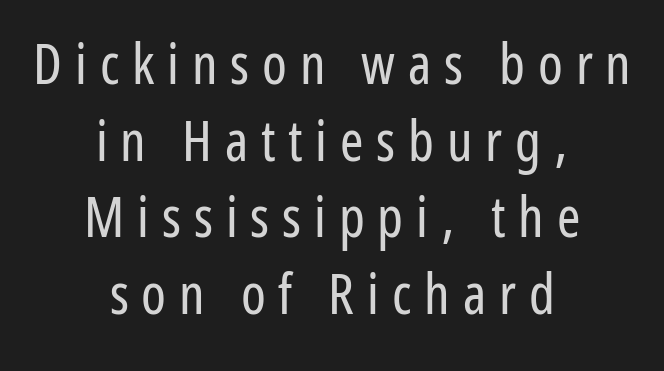
The image shows 56 px regular-weight, condensed sans-serif type, upright; set centered, normal line spacing (1.37x), unusually wide letter spacing (+0.23 em), not underlined; low stroke contrast and a medium x-height.
